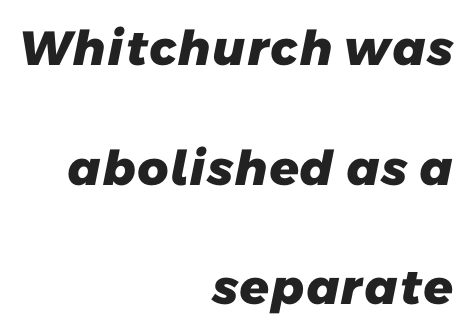
The image shows 48 px heavy sans-serif type; set right-aligned, loose line spacing (2.49x), normal letter spacing, not underlined; low stroke contrast and a medium x-height.
